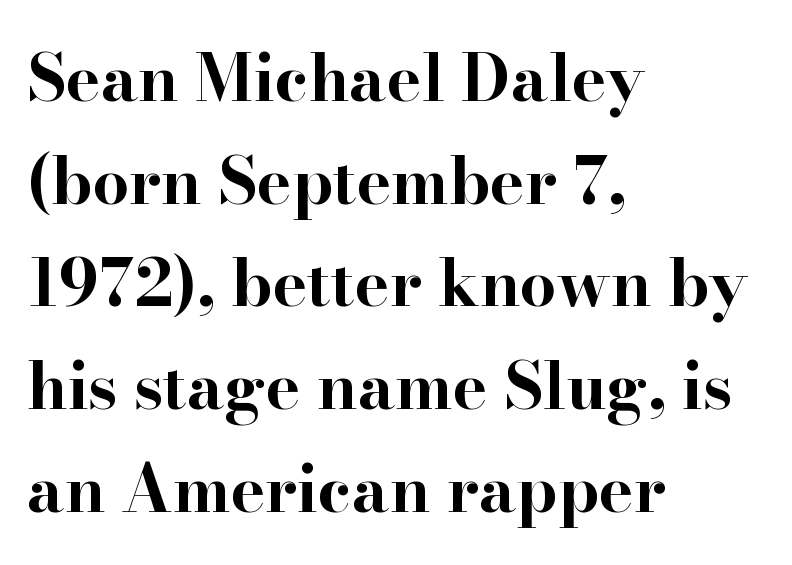
{"serif": "yes", "italic": "no", "bold": "yes", "weight": "bold", "width": "wide", "stroke_contrast": "high", "x_height": "small", "monospaced": "no", "underline": "no", "align": "left", "line_spacing": "normal", "line_spacing_ratio": 1.58, "letter_spacing": "normal", "letter_spacing_em": 0.0, "glyph_px": 65}
